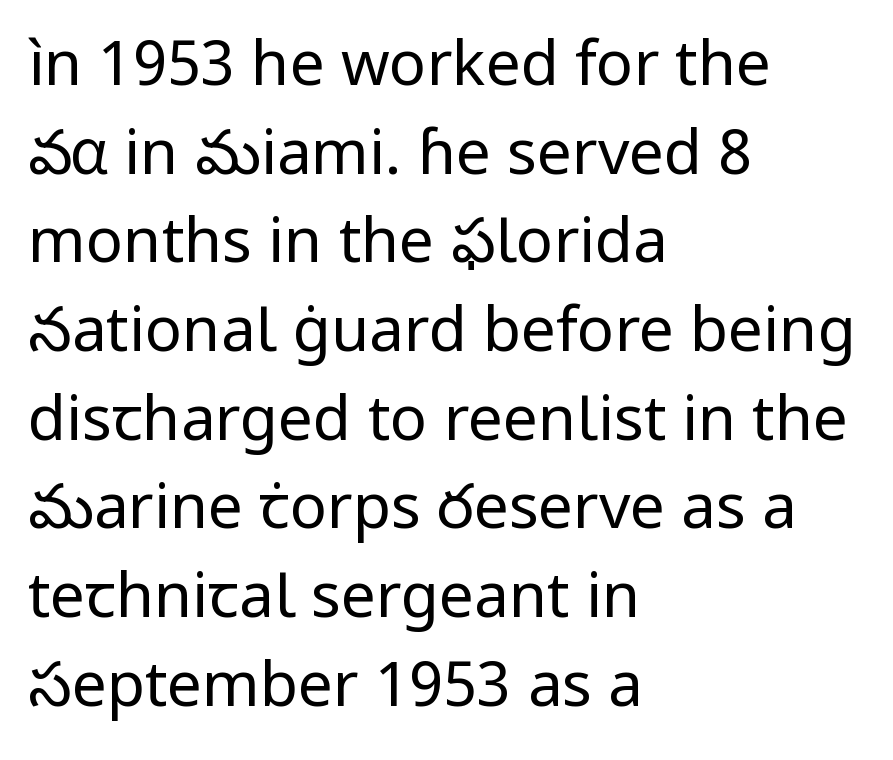
Q: Is the text bold? A: No.
Q: Is the text italic (slanted)? A: No, it is upright.
Q: Is the typeface a serif or a sans-serif typeface? A: Sans-serif.
Q: Is the text underlined? A: No.
Q: How is the paragraph aligned? A: Left-aligned.
Q: Is the spacing between letters normal or unusually wide? A: Normal.
Q: Is the spacing between lines tight, normal or loose? A: Normal.
Q: Width (condensed, normal, or wide)? A: Normal.
Q: Stroke contrast? A: Low.
Q: x-height? A: Medium.
Q: Monospaced? A: No.
